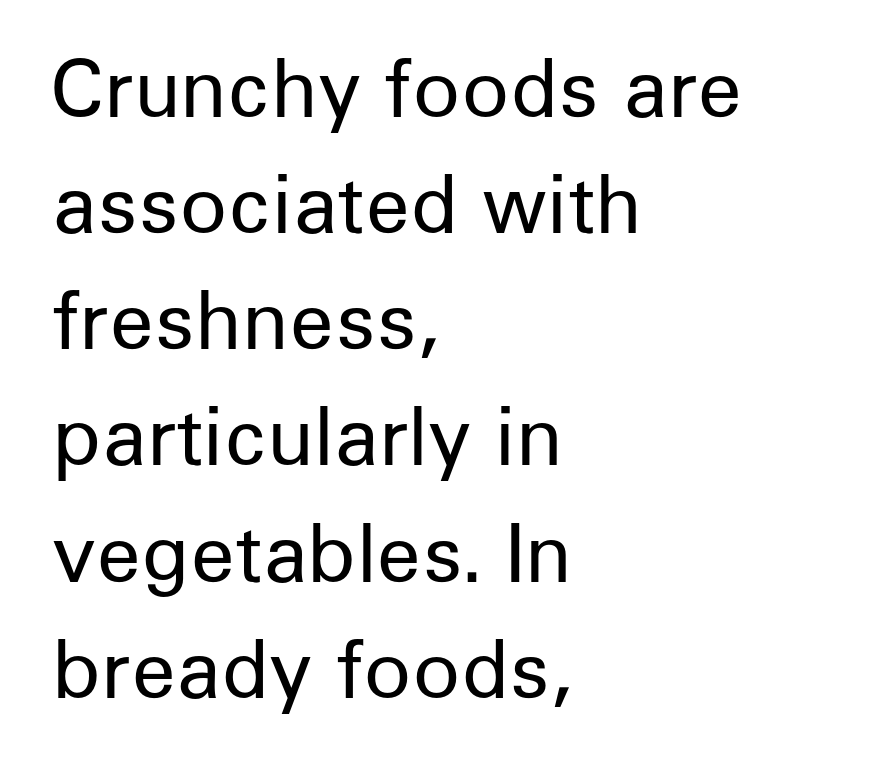
{"serif": "no", "italic": "no", "bold": "no", "weight": "regular", "width": "normal", "stroke_contrast": "low", "x_height": "medium", "monospaced": "no", "underline": "no", "align": "left", "line_spacing": "normal", "line_spacing_ratio": 1.47, "letter_spacing": "normal", "letter_spacing_em": 0.0, "glyph_px": 79}
